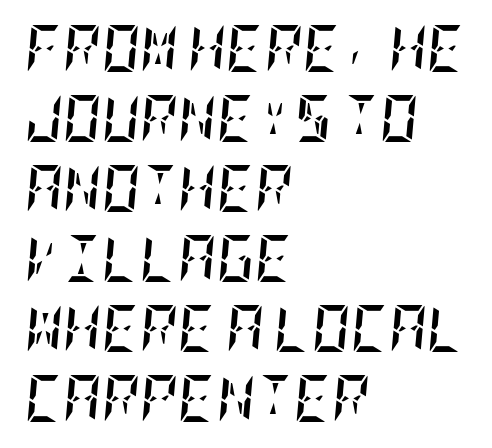
The image shows 47 px semibold, condensed type, italic (leaning right); set left-aligned, normal line spacing (1.49x), normal letter spacing, not underlined; low stroke contrast and a large x-height.
